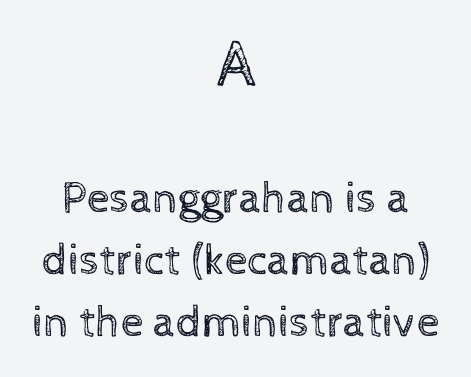
Whoever set this made the first block the dominant, larger element. Weight: regular or lighter. Do the characters align in a grid? No, the font is proportional. Underlining? Definitely not there. Honestly, the letter spacing is just normal — you wouldn't notice it.
